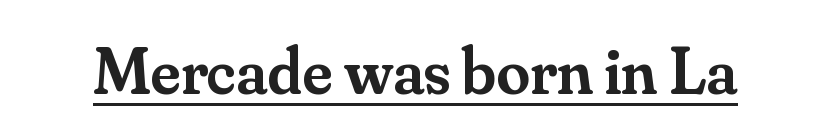
{"serif": "yes", "italic": "no", "bold": "semi", "weight": "semibold", "width": "normal", "stroke_contrast": "medium", "x_height": "small", "monospaced": "no", "underline": "yes", "letter_spacing": "normal", "letter_spacing_em": 0.0, "glyph_px": 67}
